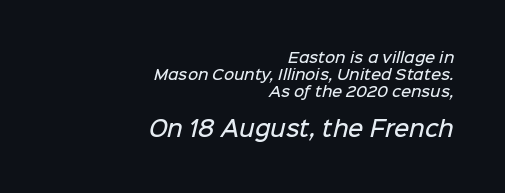
Words appear dense and cohesive because spacing is normal. The strip under each line holds only bare page. Look at the stroke-to-counter ratio: somewhat heavy, a semibold. Typesetter's note — lower block bumped up in size, upper block left smaller.
